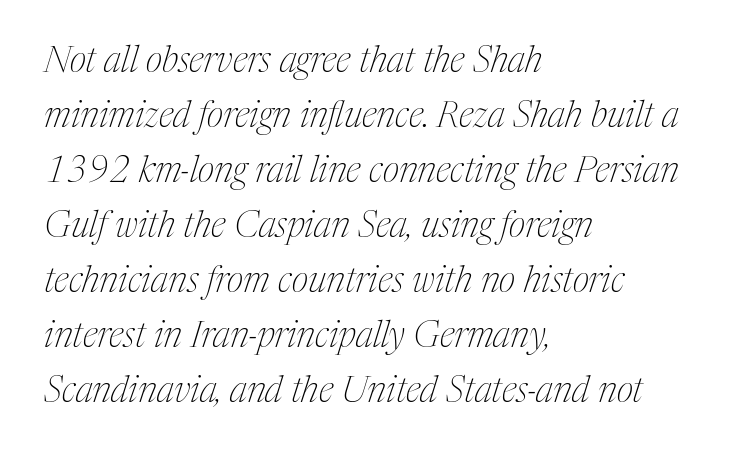
Q: Is the text bold? A: No.
Q: Is the text italic (slanted)? A: Yes, it leans right by about 17 degrees.
Q: Is the typeface a serif or a sans-serif typeface? A: Serif.
Q: Is the text underlined? A: No.
Q: How is the paragraph aligned? A: Left-aligned.
Q: Is the spacing between letters normal or unusually wide? A: Normal.
Q: Is the spacing between lines tight, normal or loose? A: Normal.
Q: Width (condensed, normal, or wide)? A: Condensed.
Q: Stroke contrast? A: Medium.
Q: x-height? A: Medium.
Q: Monospaced? A: No.
